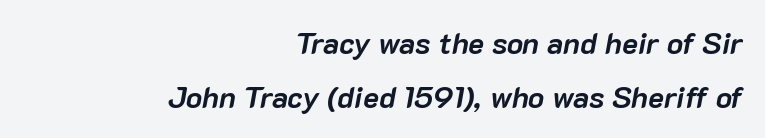
Q: Is the text bold? A: Yes.
Q: Is the text italic (slanted)? A: Yes, it leans right by about 10 degrees.
Q: Is the text underlined? A: No.
Q: How is the paragraph aligned? A: Right-aligned.
Q: Is the spacing between letters normal or unusually wide? A: Normal.
Q: Width (condensed, normal, or wide)? A: Normal.
Q: Stroke contrast? A: Low.
Q: x-height? A: Medium.
Q: Monospaced? A: No.
